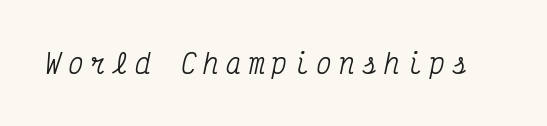
Q: Is the text italic (slanted)? A: Yes, it leans right by about 12 degrees.
Q: Is the text underlined? A: No.
Q: Is the spacing between letters normal or unusually wide? A: Unusually wide.
